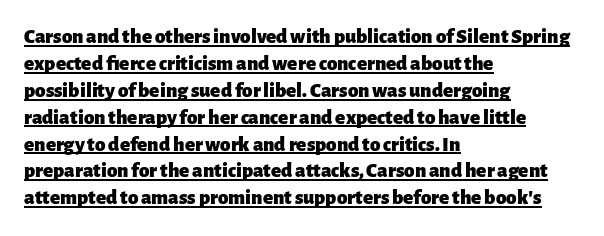
The image shows 21 px bold type, upright; set left-aligned, normal line spacing (1.28x), normal letter spacing, underlined.
